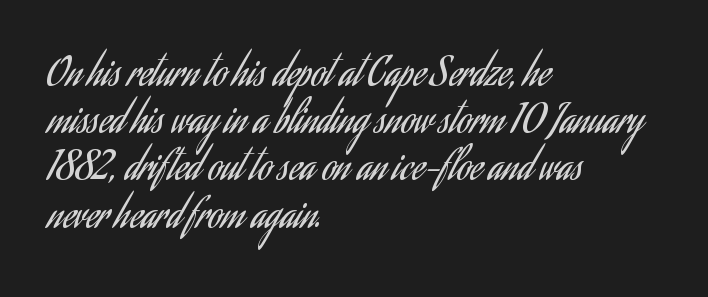
{"serif": "no", "bold": "no", "weight": "regular", "width": "condensed", "stroke_contrast": "low", "x_height": "small", "monospaced": "no", "underline": "no", "align": "left", "line_spacing_ratio": 1.21, "letter_spacing": "normal", "letter_spacing_em": 0.0, "glyph_px": 39}
